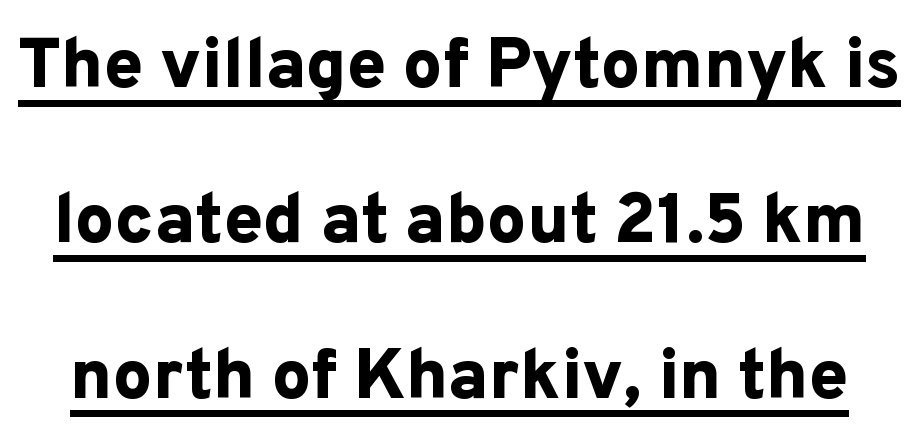
Q: Is the text bold? A: Yes.
Q: Is the text italic (slanted)? A: No, it is upright.
Q: Is the typeface a serif or a sans-serif typeface? A: Sans-serif.
Q: Is the text underlined? A: Yes.
Q: Is the spacing between letters normal or unusually wide? A: Normal.
Q: Is the spacing between lines tight, normal or loose? A: Loose.
Q: Width (condensed, normal, or wide)? A: Normal.
Q: Stroke contrast? A: Low.
Q: x-height? A: Medium.
Q: Monospaced? A: No.
